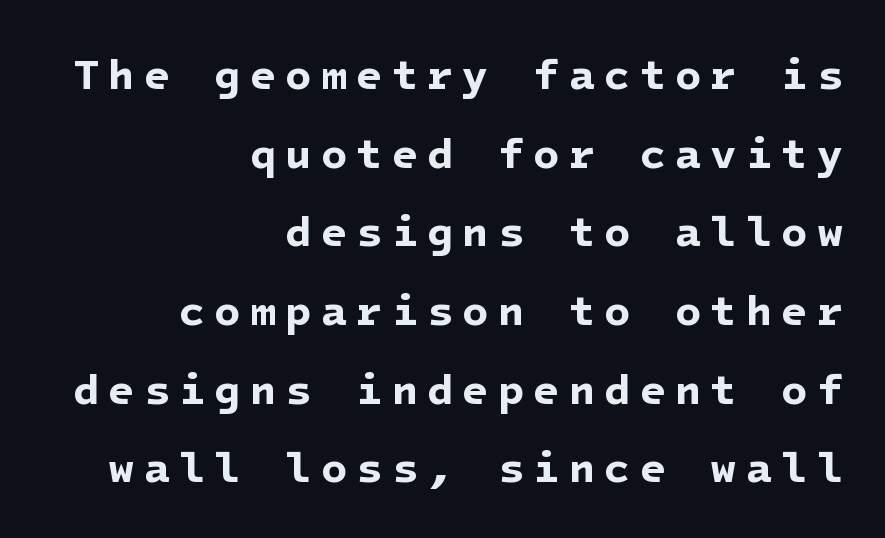
{"serif": "no", "bold": "yes", "weight": "bold", "width": "normal", "stroke_contrast": "low", "x_height": "medium", "underline": "no", "align": "right", "line_spacing_ratio": 1.83, "letter_spacing": "wide", "letter_spacing_em": 0.21, "glyph_px": 43}
